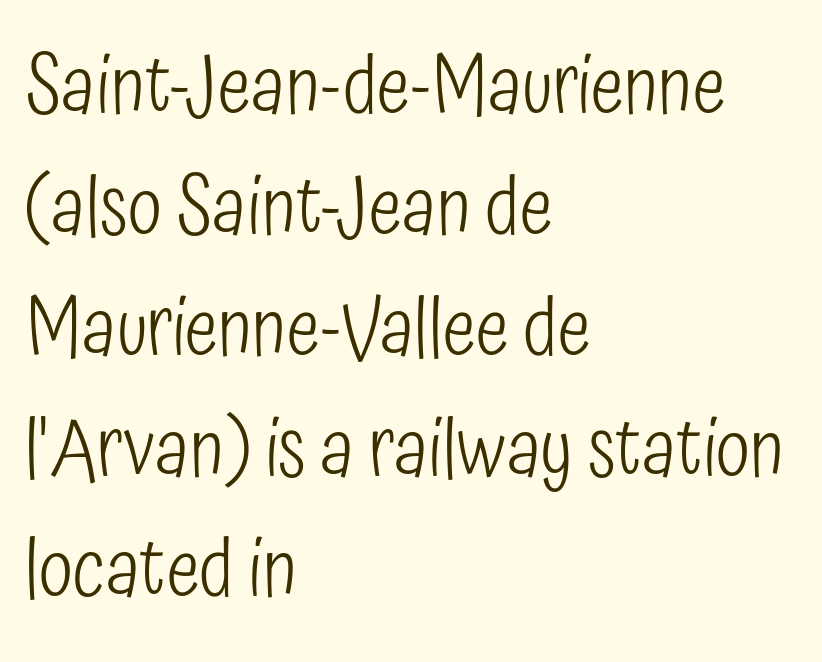
{"serif": "no", "italic": "no", "bold": "no", "weight": "light", "width": "condensed", "stroke_contrast": "low", "x_height": "medium", "monospaced": "no", "underline": "no", "align": "left", "line_spacing": "normal", "line_spacing_ratio": 1.53, "letter_spacing": "normal", "letter_spacing_em": 0.0, "glyph_px": 79}
